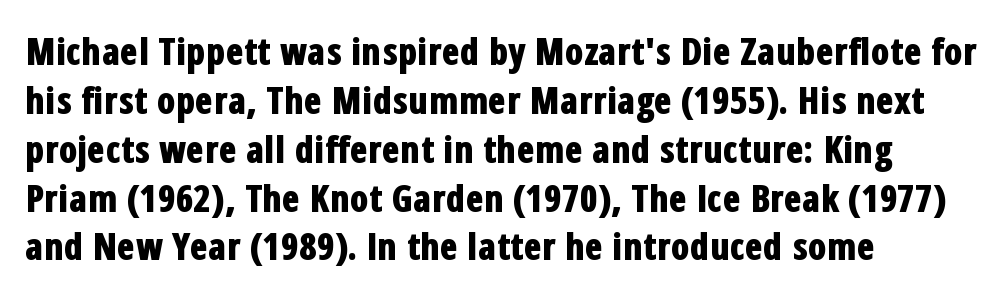
{"serif": "no", "italic": "no", "bold": "yes", "weight": "bold", "width": "condensed", "stroke_contrast": "low", "x_height": "medium", "monospaced": "no", "underline": "no", "align": "left", "line_spacing": "normal", "line_spacing_ratio": 1.32, "letter_spacing": "normal", "letter_spacing_em": 0.0, "glyph_px": 37}
